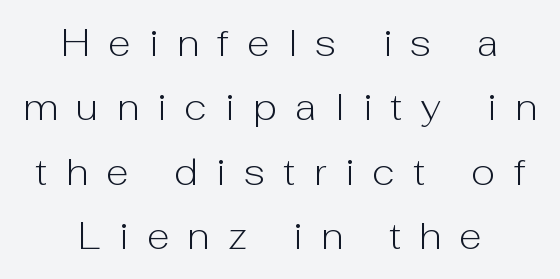
Q: Is the text bold? A: No.
Q: Is the text italic (slanted)? A: No, it is upright.
Q: Is the typeface a serif or a sans-serif typeface? A: Sans-serif.
Q: Is the text underlined? A: No.
Q: How is the paragraph aligned? A: Centered.
Q: Is the spacing between letters normal or unusually wide? A: Unusually wide.
Q: Width (condensed, normal, or wide)? A: Normal.
Q: Stroke contrast? A: Low.
Q: x-height? A: Medium.
Q: Monospaced? A: No.
